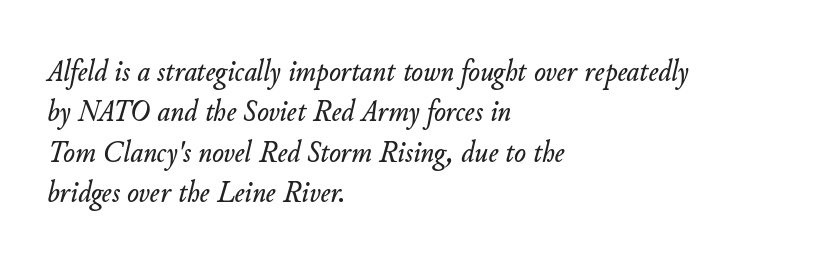
{"italic": "yes", "lean": "right", "slant_degrees": 11, "width": "normal", "stroke_contrast": "low", "x_height": "small", "monospaced": "no", "underline": "no", "align": "left", "line_spacing": "normal", "line_spacing_ratio": 1.3, "letter_spacing": "normal", "letter_spacing_em": 0.0, "glyph_px": 31}
